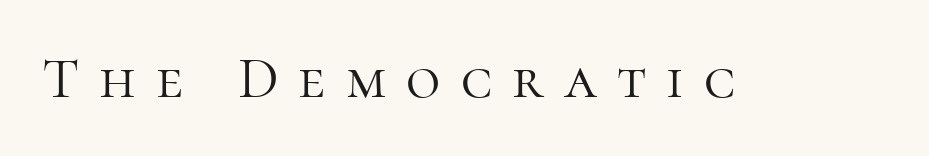
Q: Is the text bold? A: No.
Q: Is the text italic (slanted)? A: No, it is upright.
Q: Is the typeface a serif or a sans-serif typeface? A: Serif.
Q: Is the text underlined? A: No.
Q: Is the spacing between letters normal or unusually wide? A: Unusually wide.
Q: Width (condensed, normal, or wide)? A: Normal.
Q: Stroke contrast? A: High.
Q: x-height? A: Medium.
Q: Monospaced? A: No.
